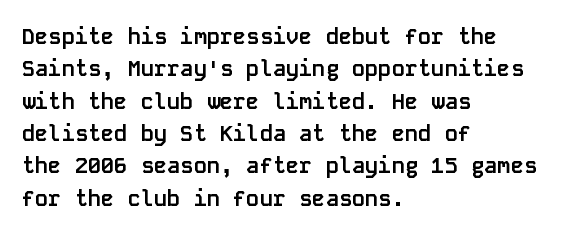
The image shows 22 px bold type, upright; set left-aligned, normal line spacing (1.47x), normal letter spacing, not underlined.
